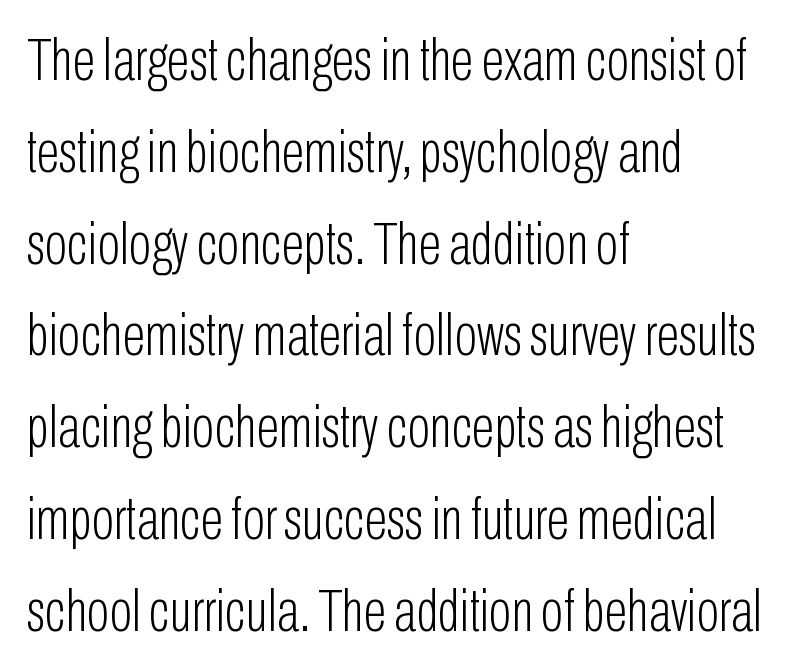
Spacing verdict: proportional, widths tailored to each character. The vertical gap from one line to the next is medium. These lines stack with their left ends in a neat column. The lettering holds an erect, upright posture throughout. Note: no serifs on the glyphs. Words float on clear page, feet unadorned.
